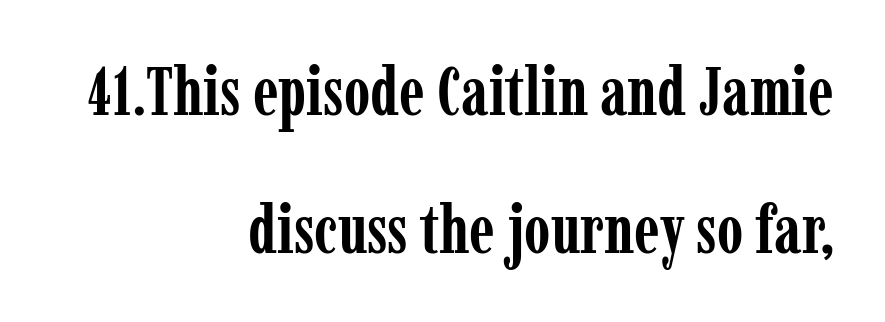
{"serif": "yes", "italic": "no", "bold": "yes", "weight": "semibold", "width": "condensed", "stroke_contrast": "low", "x_height": "medium", "monospaced": "no", "underline": "no", "align": "right", "line_spacing": "loose", "line_spacing_ratio": 2.06, "letter_spacing": "normal", "letter_spacing_em": 0.0, "glyph_px": 67}
